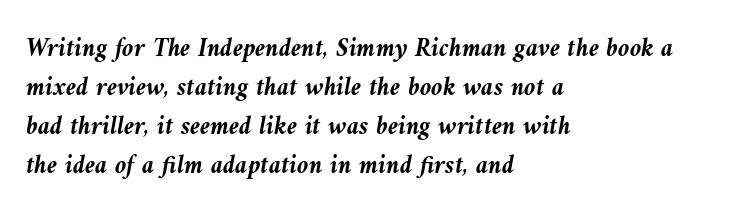
Q: Is the text bold? A: Yes.
Q: Is the text italic (slanted)? A: Yes, it leans left by about 10 degrees.
Q: Is the text underlined? A: No.
Q: How is the paragraph aligned? A: Left-aligned.
Q: Is the spacing between letters normal or unusually wide? A: Normal.
Q: Is the spacing between lines tight, normal or loose? A: Normal.
